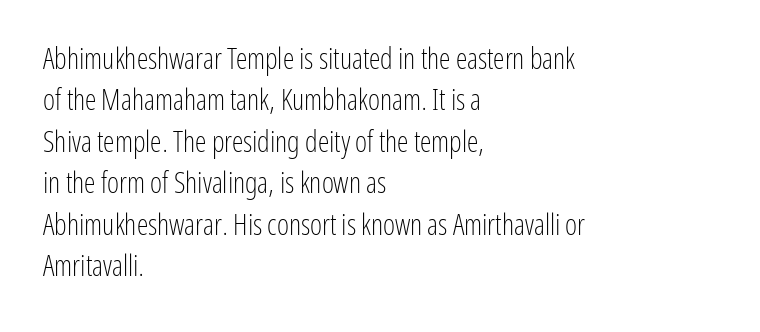
Q: Is the text bold? A: No.
Q: Is the text italic (slanted)? A: No, it is upright.
Q: Is the typeface a serif or a sans-serif typeface? A: Sans-serif.
Q: Is the text underlined? A: No.
Q: How is the paragraph aligned? A: Left-aligned.
Q: Is the spacing between letters normal or unusually wide? A: Normal.
Q: Is the spacing between lines tight, normal or loose? A: Normal.
Q: Width (condensed, normal, or wide)? A: Condensed.
Q: Stroke contrast? A: Low.
Q: x-height? A: Medium.
Q: Monospaced? A: No.
